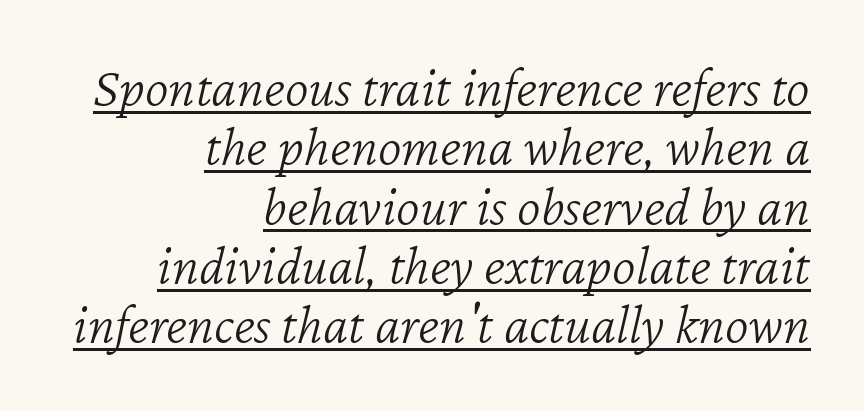
The image shows 57 px light type, italic (leaning right); set right-aligned, tight line spacing (1.04x), normal letter spacing, underlined; low stroke contrast and a medium x-height.
